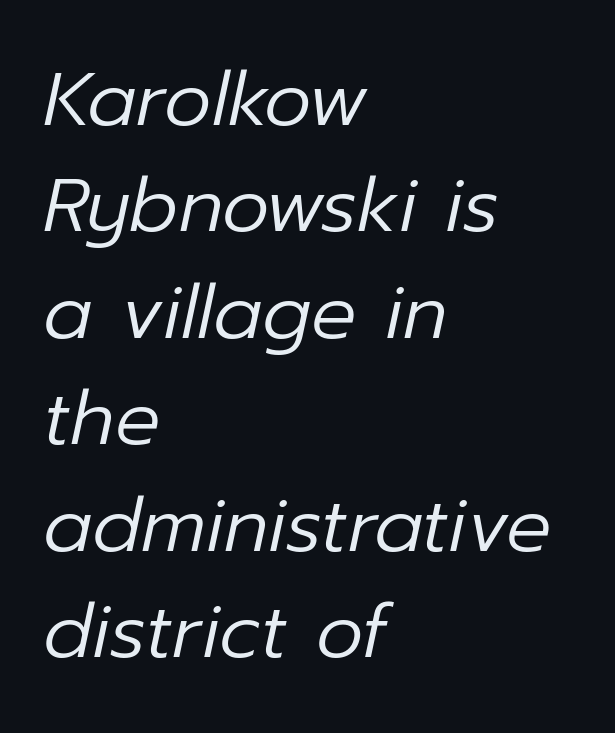
The image shows 75 px regular-weight type, italic (leaning right); set left-aligned, normal line spacing (1.42x), normal letter spacing, not underlined; low stroke contrast and a medium x-height.
